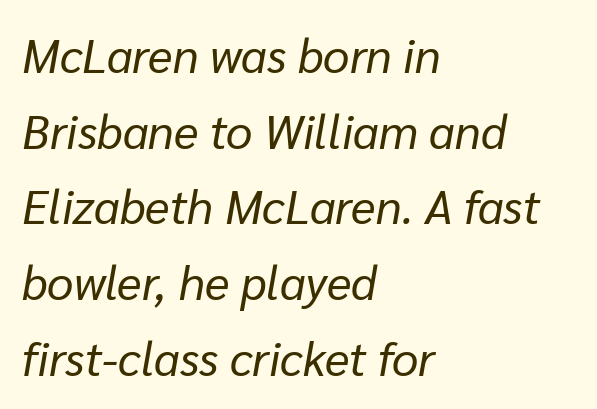
This reads as an unemphasized weight, regular at the heaviest. Character widths vary here, with narrow letters taking less room than wide ones. Each new line begins a customary step beneath the previous one. Descenders hang freely into open space. When letters slant like this, we call the style italic. Caption: multi-line text, flush left, ragged right.
